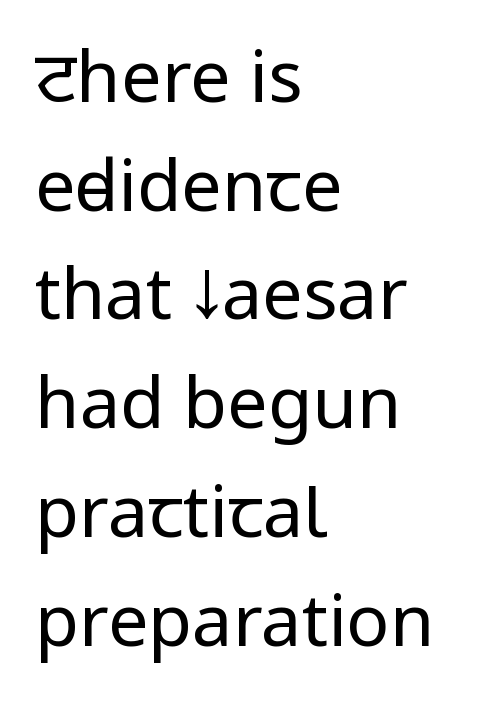
The image shows 72 px regular-weight, condensed sans-serif type, upright; set left-aligned, normal line spacing (1.51x), normal letter spacing, not underlined; low stroke contrast.
